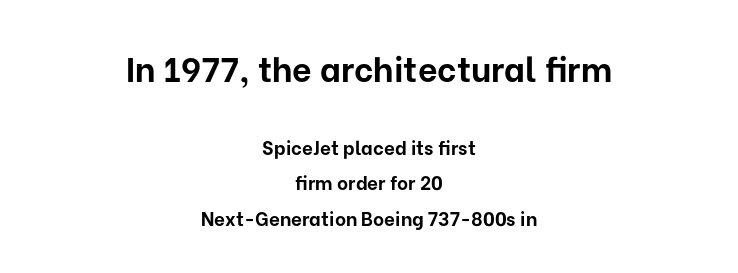
Q: Is the text bold? A: Yes.
Q: Is the text italic (slanted)? A: No, it is upright.
Q: Is the typeface a serif or a sans-serif typeface? A: Sans-serif.
Q: Is the text underlined? A: No.
Q: How is the paragraph aligned? A: Centered.
Q: Is the spacing between letters normal or unusually wide? A: Normal.
Q: Which block of text is set in a larger size, the first (top) or the second (bottom)? A: The first (top) one.
Q: Width (condensed, normal, or wide)? A: Normal.
Q: Stroke contrast? A: Low.
Q: x-height? A: Medium.
Q: Monospaced? A: No.
